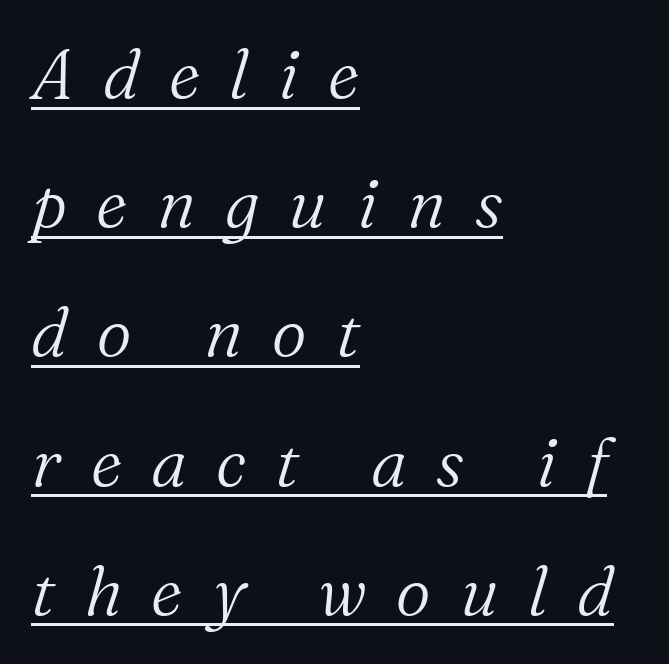
The image shows 68 px light serif type, italic (leaning right); set left-aligned, loose line spacing (1.9x), unusually wide letter spacing (+0.43 em), underlined; medium stroke contrast and a medium x-height.
